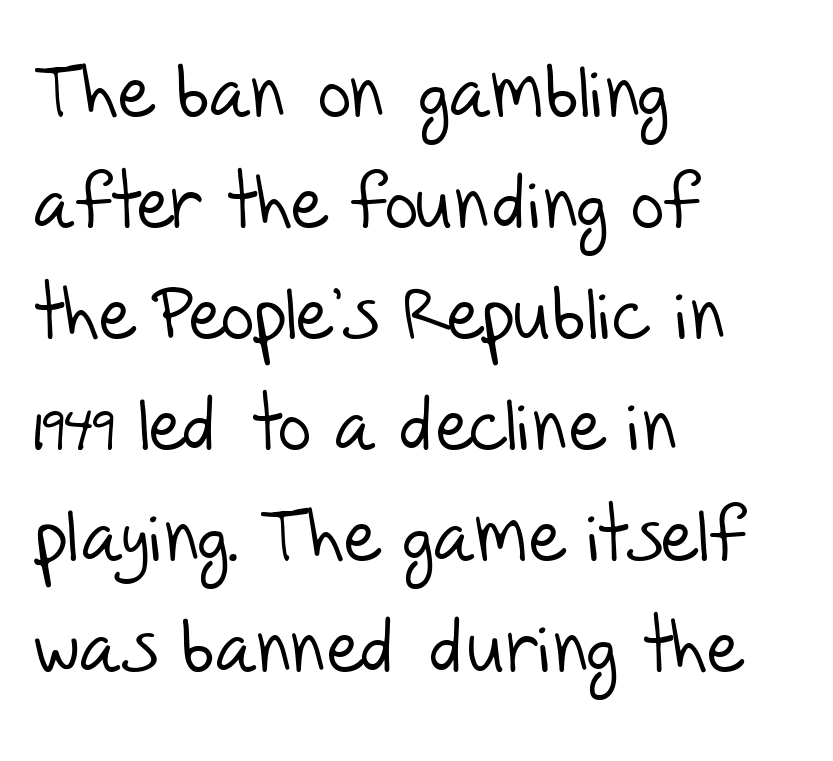
Varying glyph widths throughout — classic text-font behaviour. The line texture is even and compact thanks to regular tracking. The glyphs are unaccompanied by any horizontal stroke below them. The weight would be labelled regular, book, light, or lighter still.
